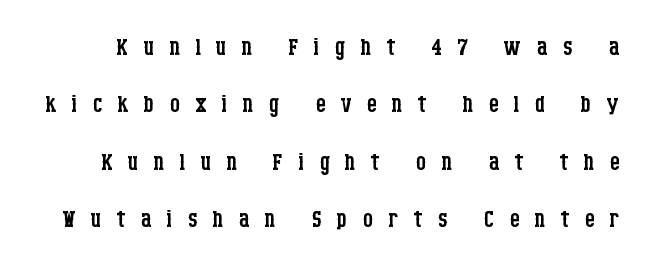
In terms of letterform style, serifs are clearly present. A quiet, ordinary-to-light weight characterises the typeface. Here the designer chose a conventional face with non-uniform glyph widths. You could only call the tracking loose — the letters float apart.
